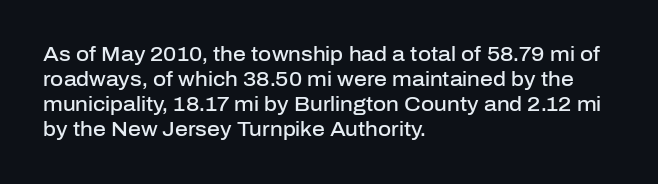
Where is the straight margin? On the left. Each glyph is drawn with semibold strokes, heavier than normal yet not fully bold. The passage shown is not underscored anywhere. Whoever set this chose a conventional vertical rhythm. Upright lettering throughout.
